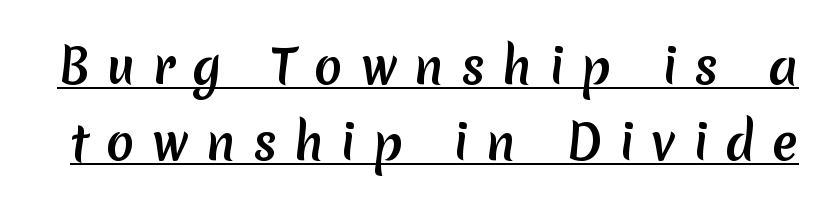
In terms of leading, this rendering sits right in the middle. The tracking reads as deliberately expanded to a designer's eye. Does the type have serifs? No, each stem ends abruptly. This sample has the flowing, uneven cadence of proportional lettering.
